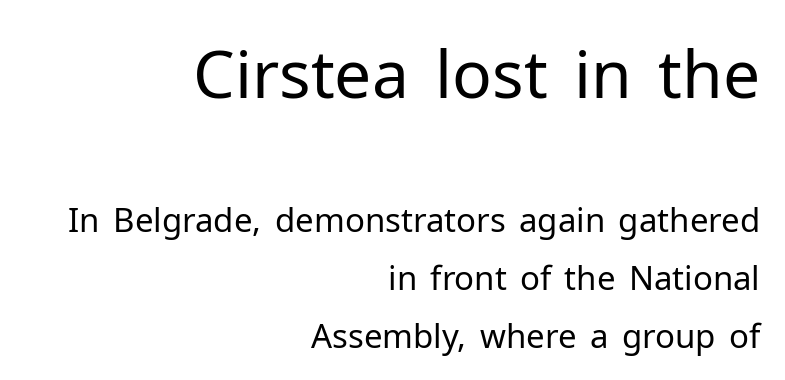
Q: Is the text bold? A: No.
Q: Is the text italic (slanted)? A: No, it is upright.
Q: Is the typeface a serif or a sans-serif typeface? A: Sans-serif.
Q: Is the text underlined? A: No.
Q: How is the paragraph aligned? A: Right-aligned.
Q: Is the spacing between letters normal or unusually wide? A: Normal.
Q: Which block of text is set in a larger size, the first (top) or the second (bottom)? A: The first (top) one.
Q: Width (condensed, normal, or wide)? A: Normal.
Q: Stroke contrast? A: Low.
Q: x-height? A: Medium.
Q: Monospaced? A: No.
